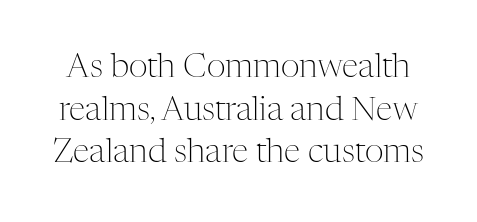
{"serif": "yes", "italic": "no", "bold": "no", "weight": "light", "width": "normal", "stroke_contrast": "medium", "x_height": "medium", "monospaced": "no", "underline": "no", "line_spacing": "normal", "line_spacing_ratio": 1.29, "letter_spacing": "normal", "letter_spacing_em": 0.0, "glyph_px": 33}
